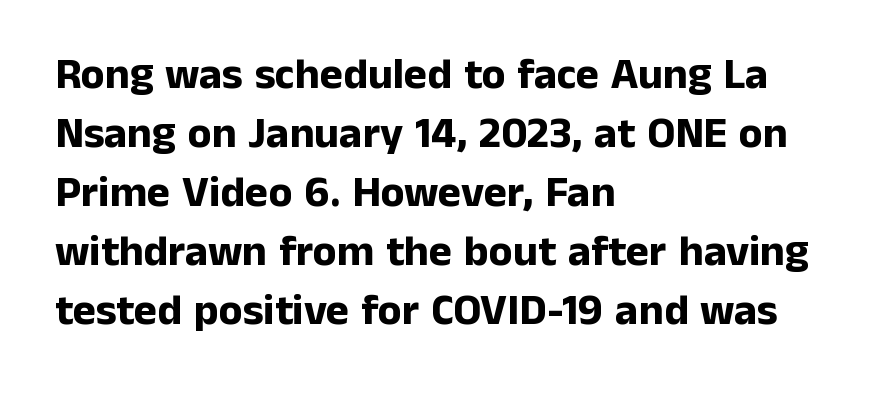
The image shows 44 px bold sans-serif type, upright; set left-aligned, normal line spacing (1.34x), normal letter spacing, not underlined; low stroke contrast and a medium x-height.
